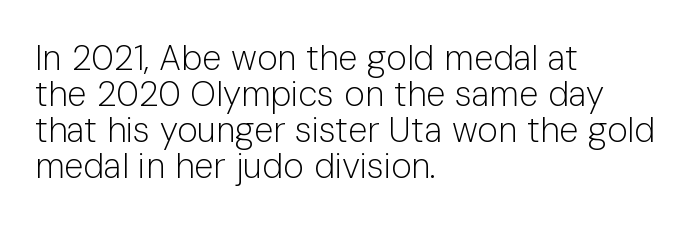
The image shows 35 px light sans-serif type, upright; set left-aligned, tight line spacing (1.03x), normal letter spacing, not underlined; low stroke contrast and a medium x-height.
